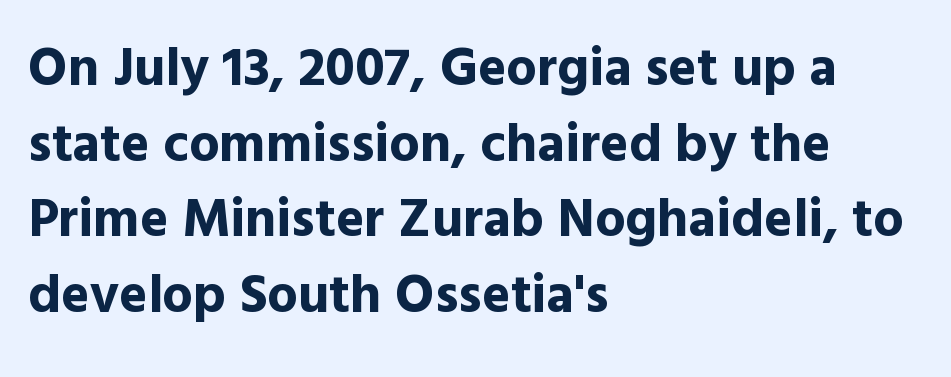
Notice how descenders clear the ascenders below comfortably — that's standard leading. You'd pick this weight for a headline — it's a proper bold. You could not count columns in this text — the font is proportionally spaced. This is the regular roman posture of the typeface. All the whitespace from short lines collects on the right.
